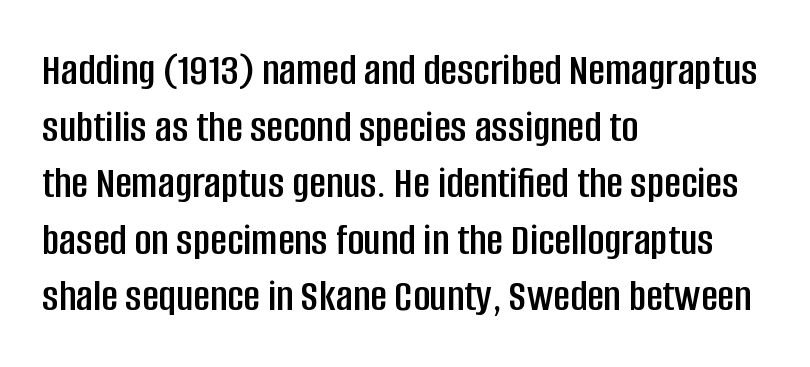
The baseline area is clear. Each letter's strokes conclude bluntly, with no projecting serifs. This sample uses an upright cut, with every glyph sitting square on the baseline. Does extra space separate the letters? No, they use regular spacing. The letters advance in unequal steps, a hallmark of proportional type. Typeset ragged right — the left edge is the straight one.
